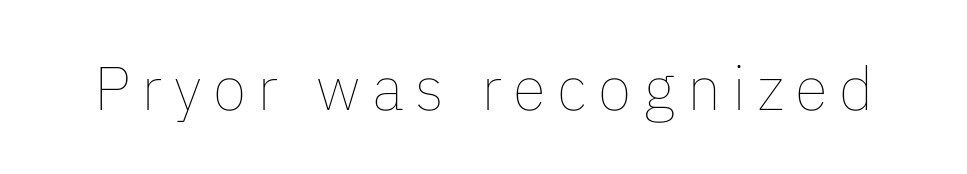
The image shows 61 px thin type, upright; set not underlined; low stroke contrast and a medium x-height.
